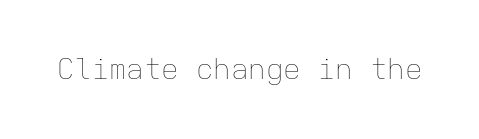
Notice how the stems are strictly vertical — no italics here. The rendering uses typewriter-style spacing with identical character cells. Descenders hang freely into open space. The typesetting does not lean heavy: it is not bold.
